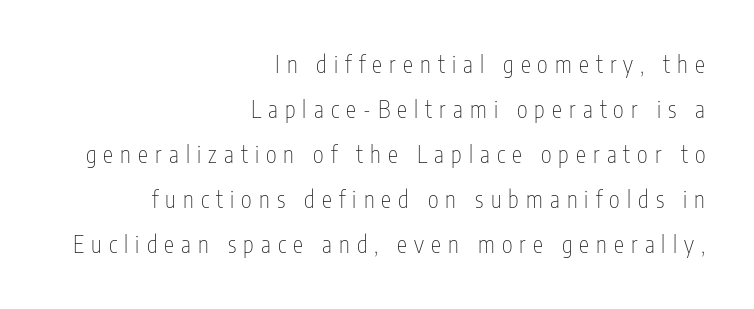
Q: Is the text bold? A: No.
Q: Is the text italic (slanted)? A: No, it is upright.
Q: Is the text underlined? A: No.
Q: How is the paragraph aligned? A: Right-aligned.
Q: Is the spacing between letters normal or unusually wide? A: Unusually wide.
Q: Is the spacing between lines tight, normal or loose? A: Loose.
